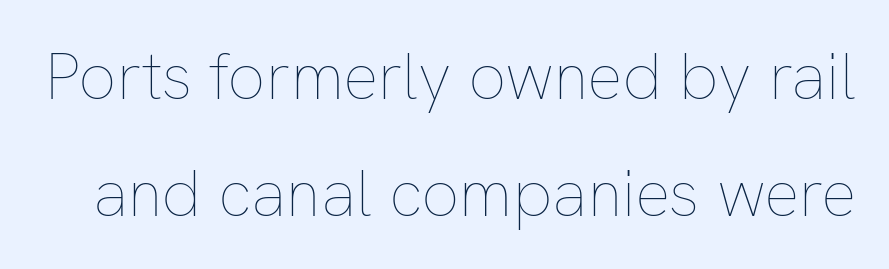
{"italic": "no", "bold": "no", "weight": "thin", "width": "normal", "stroke_contrast": "low", "x_height": "medium", "monospaced": "no", "underline": "no", "line_spacing_ratio": 1.77, "letter_spacing": "normal", "letter_spacing_em": 0.0, "glyph_px": 66}
